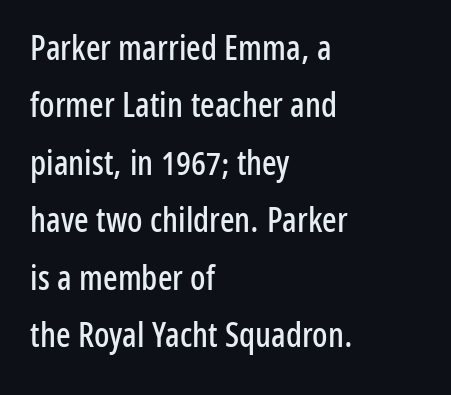
Interline gaps are of average width in this sample. Rule under the text: the space is simply empty. This rendering employs a face without finishing strokes, i.e., a sans-serif. Does the lettering tilt? It doesn't — this is upright.
